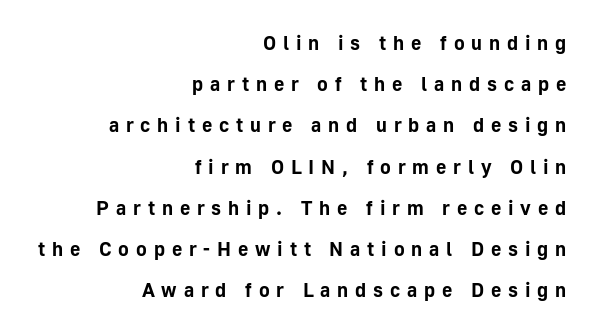
Q: Is the text bold? A: Yes.
Q: Is the text italic (slanted)? A: No, it is upright.
Q: Is the text underlined? A: No.
Q: How is the paragraph aligned? A: Right-aligned.
Q: Is the spacing between letters normal or unusually wide? A: Unusually wide.
Q: Is the spacing between lines tight, normal or loose? A: Loose.
